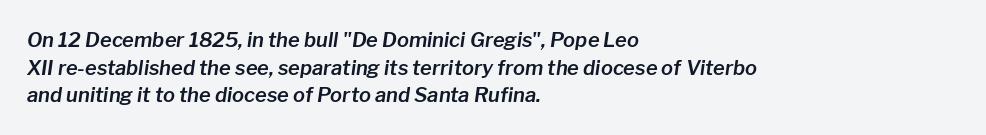
Q: Is the text italic (slanted)? A: Yes, it leans right by about 8 degrees.
Q: Is the text underlined? A: No.
Q: How is the paragraph aligned? A: Left-aligned.
Q: Is the spacing between letters normal or unusually wide? A: Normal.
Q: Is the spacing between lines tight, normal or loose? A: Normal.
